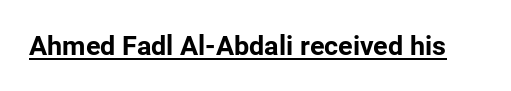
The letters stand straight up with perfectly vertical stems. Between one letter and the next there's only the usual sliver of space. Underlining? Definitely there. Strokes here are thick enough to call this a true bold.
